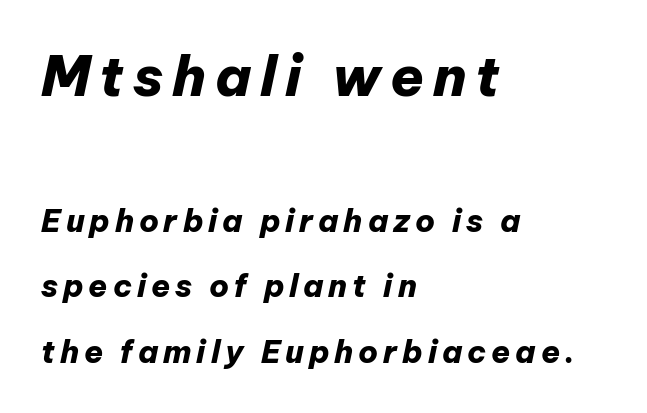
The image shows 55 px heavy type, italic (leaning right); set left-aligned, loose line spacing (2.11x), not underlined; the first (top) block is 1.77x larger; low stroke contrast and a medium x-height.
